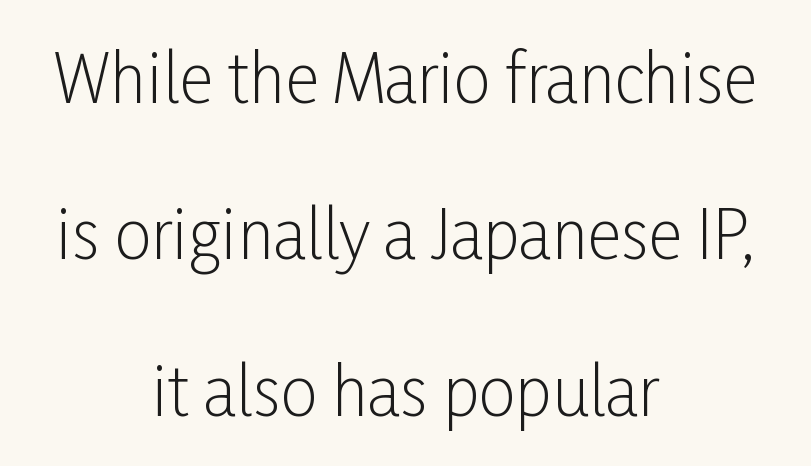
Q: Is the text bold? A: No.
Q: Is the text italic (slanted)? A: No, it is upright.
Q: Is the typeface a serif or a sans-serif typeface? A: Sans-serif.
Q: Is the text underlined? A: No.
Q: How is the paragraph aligned? A: Centered.
Q: Is the spacing between letters normal or unusually wide? A: Normal.
Q: Is the spacing between lines tight, normal or loose? A: Loose.
Q: Width (condensed, normal, or wide)? A: Condensed.
Q: Stroke contrast? A: Low.
Q: x-height? A: Medium.
Q: Monospaced? A: No.
